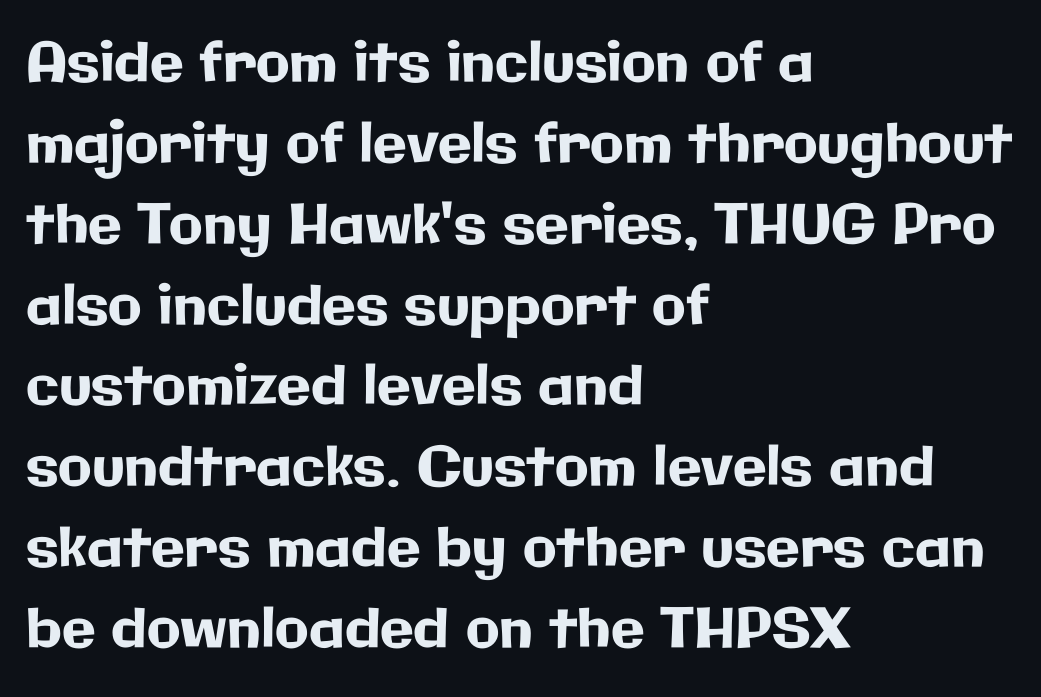
The image shows 55 px sans-serif type, upright; set left-aligned, normal line spacing (1.47x), normal letter spacing, not underlined; low stroke contrast and a medium x-height.
